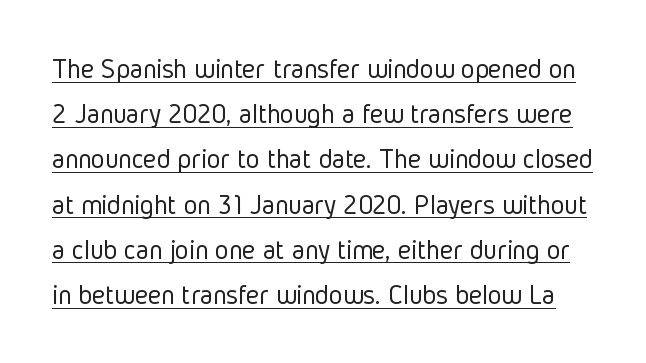
Q: Is the text bold? A: No.
Q: Is the text italic (slanted)? A: No, it is upright.
Q: Is the typeface a serif or a sans-serif typeface? A: Sans-serif.
Q: Is the text underlined? A: Yes.
Q: Is the spacing between letters normal or unusually wide? A: Normal.
Q: Is the spacing between lines tight, normal or loose? A: Normal.
Q: Width (condensed, normal, or wide)? A: Condensed.
Q: Stroke contrast? A: Low.
Q: x-height? A: Medium.
Q: Monospaced? A: No.
